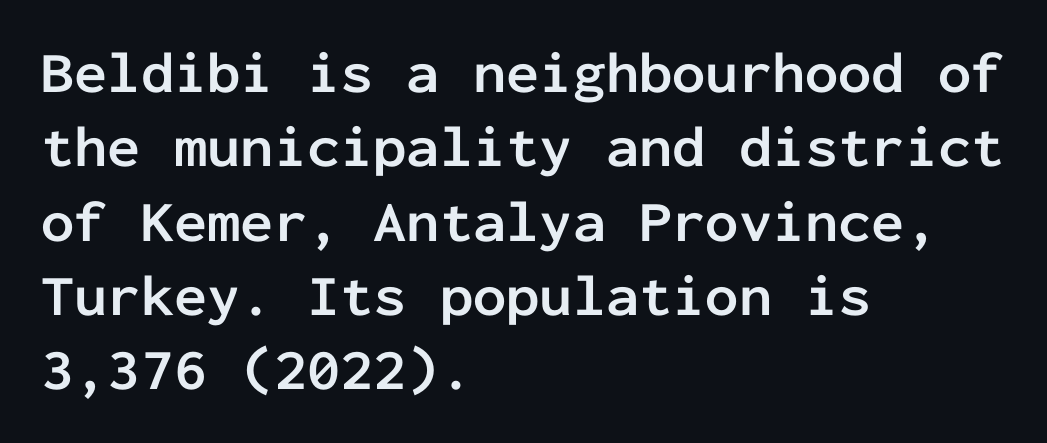
Italic? Not at all — the glyphs are vertical. The horizontal fit of the characters is conventional and even. If you drew a ruler down the left edge, every line would touch it. Chunky letters — that's bold for sure. The face used here is monospaced, like something from a code editor. Unmarked baselines from the first word to the last.
